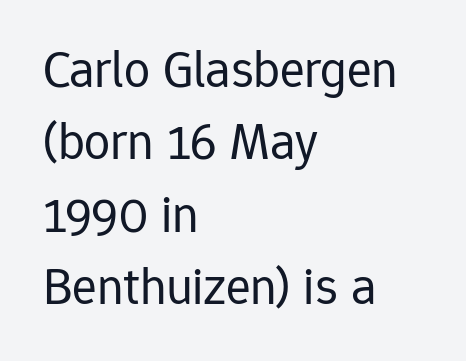
Q: Is the text bold? A: No.
Q: Is the text italic (slanted)? A: No, it is upright.
Q: Is the typeface a serif or a sans-serif typeface? A: Sans-serif.
Q: Is the text underlined? A: No.
Q: How is the paragraph aligned? A: Left-aligned.
Q: Is the spacing between letters normal or unusually wide? A: Normal.
Q: Is the spacing between lines tight, normal or loose? A: Normal.
Q: Width (condensed, normal, or wide)? A: Normal.
Q: Stroke contrast? A: Low.
Q: x-height? A: Medium.
Q: Monospaced? A: No.
